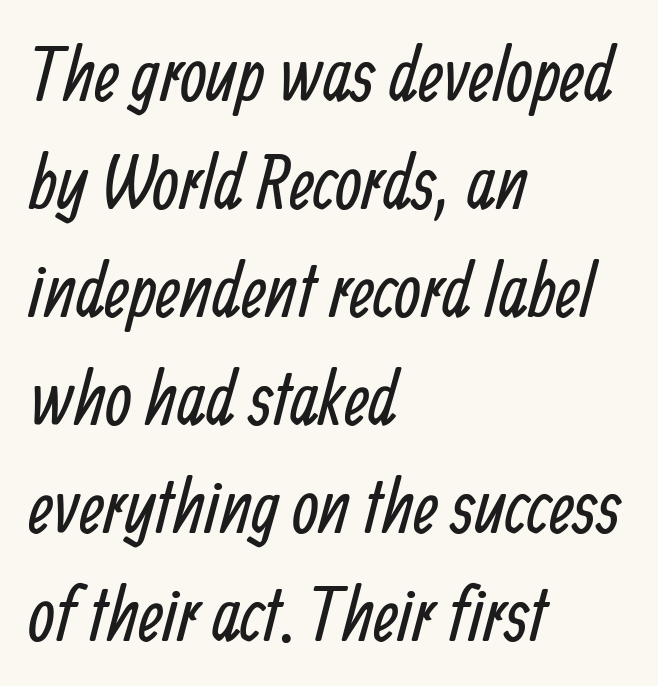
Q: Is the text bold? A: No.
Q: Is the typeface a serif or a sans-serif typeface? A: Sans-serif.
Q: Is the text underlined? A: No.
Q: How is the paragraph aligned? A: Left-aligned.
Q: Is the spacing between letters normal or unusually wide? A: Normal.
Q: Is the spacing between lines tight, normal or loose? A: Normal.
Q: Width (condensed, normal, or wide)? A: Condensed.
Q: Stroke contrast? A: Low.
Q: x-height? A: Medium.
Q: Monospaced? A: No.
